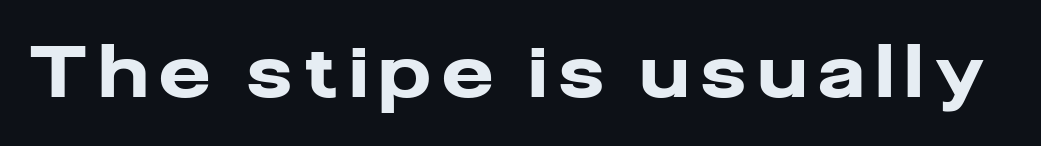
The image shows 71 px heavy sans-serif type, upright; set not underlined; low stroke contrast and a medium x-height.
